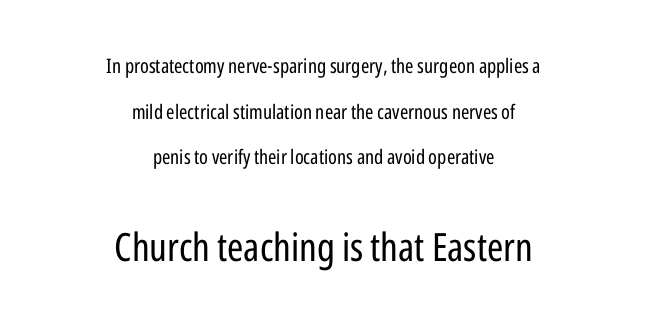
The image shows 39 px regular-weight, condensed sans-serif type, upright; set centered, loose line spacing (2.28x), normal letter spacing, not underlined; the second (bottom) block is 1.95x larger; low stroke contrast and a medium x-height.
